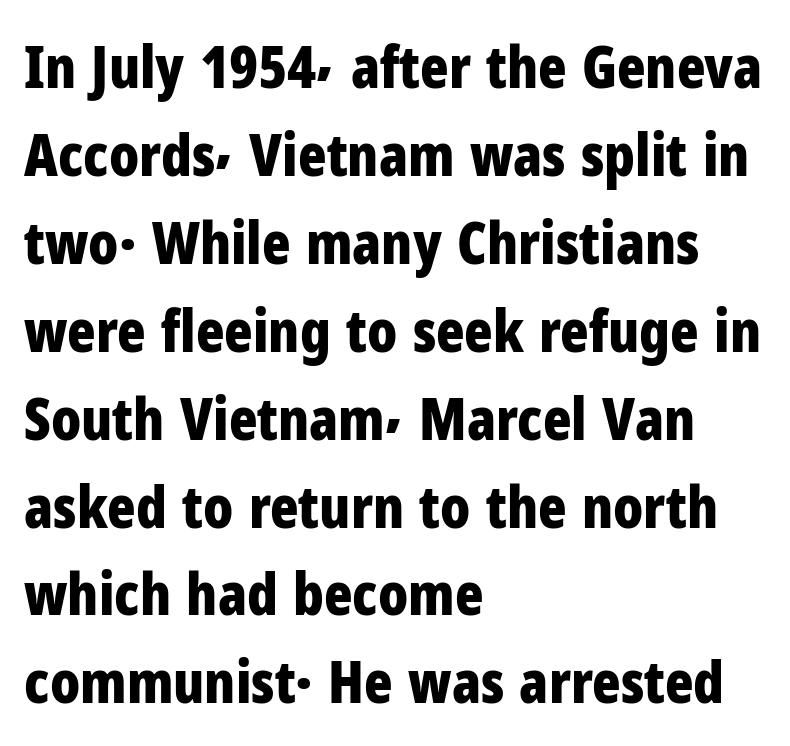
{"serif": "no", "italic": "no", "bold": "yes", "weight": "bold", "width": "condensed", "stroke_contrast": "low", "x_height": "medium", "monospaced": "no", "underline": "no", "align": "left", "line_spacing": "normal", "line_spacing_ratio": 1.49, "letter_spacing": "normal", "letter_spacing_em": 0.0, "glyph_px": 59}
